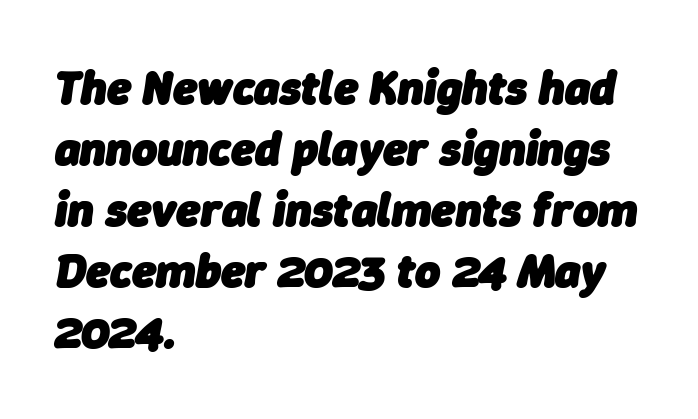
{"italic": "yes", "lean": "right", "slant_degrees": 9, "bold": "yes", "weight": "heavy", "width": "normal", "stroke_contrast": "low", "x_height": "medium", "monospaced": "no", "underline": "no", "align": "left", "line_spacing": "normal", "line_spacing_ratio": 1.27, "letter_spacing": "normal", "letter_spacing_em": 0.0, "glyph_px": 48}
